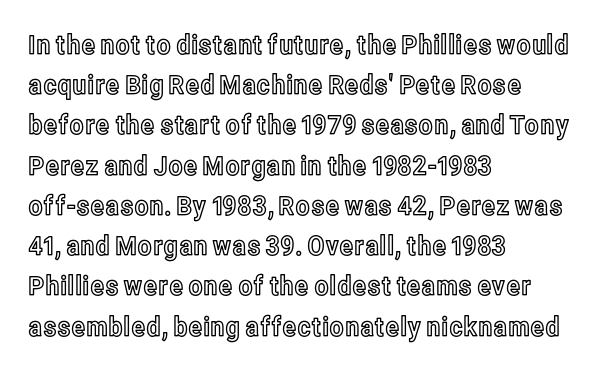
The image shows 27 px text type, upright; set left-aligned, normal line spacing (1.49x), normal letter spacing, not underlined.
